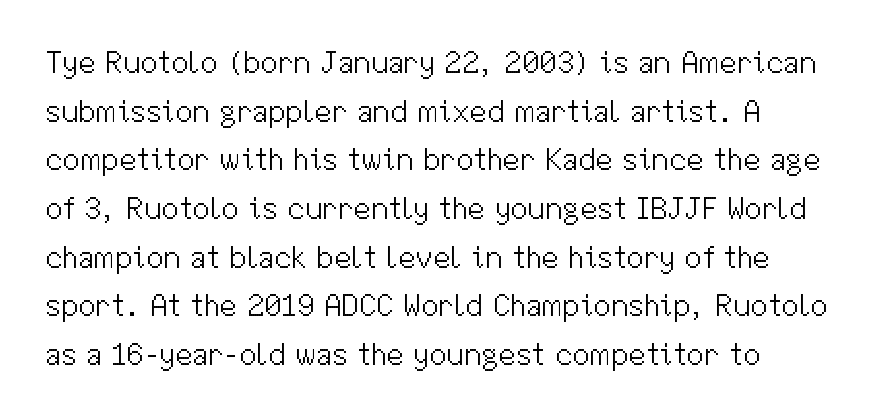
The image shows 31 px light sans-serif type, upright; set normal line spacing (1.57x), normal letter spacing, not underlined; medium stroke contrast and a medium x-height.
